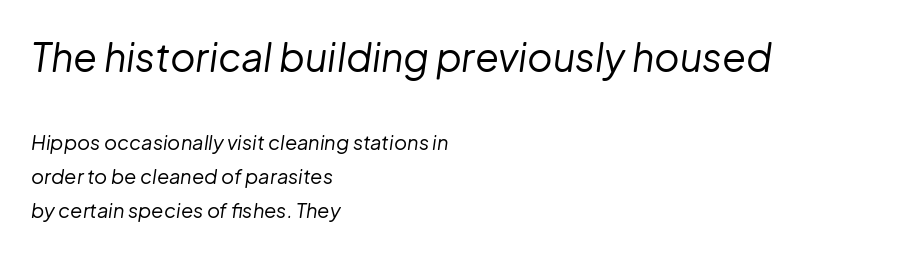
The image shows 39 px regular-weight type, italic (leaning right); set left-aligned, line spacing 1.71x, normal letter spacing, not underlined; the first (top) block is 1.95x larger; low stroke contrast and a medium x-height.
